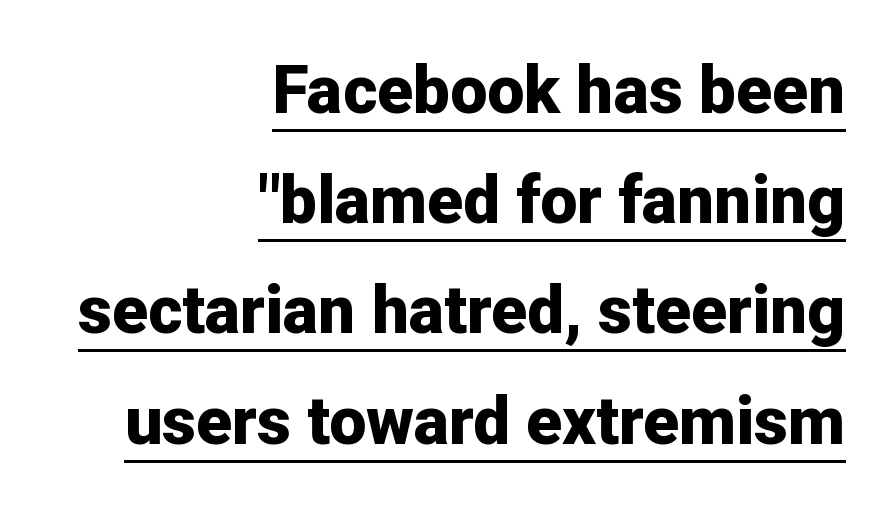
Vertically, the passage feels balanced, rows spaced as you'd expect. To sum up the face: it is a sans, with no serifs. You can tell it's not italic because the verticals are truly vertical. The glyphs are accompanied by a horizontal stroke just below them. The gaps between neighbouring characters are ordinary and unremarkable. The passage shown is typed in a proportional face where columns would drift.
